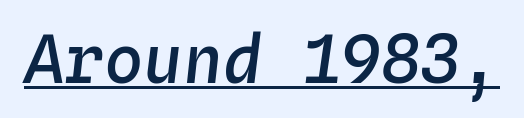
{"italic": "yes", "lean": "right", "slant_degrees": 4, "bold": "semi", "weight": "semibold", "width": "normal", "stroke_contrast": "low", "x_height": "medium", "monospaced": "yes", "underline": "yes", "letter_spacing": "normal", "letter_spacing_em": 0.0, "glyph_px": 66}
